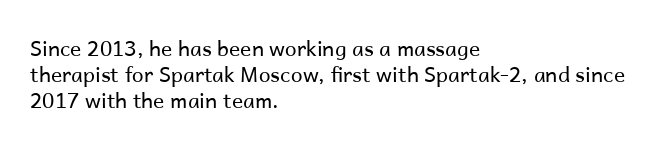
{"italic": "no", "bold": "no", "underline": "no", "align": "left", "line_spacing_ratio": 1.23, "letter_spacing": "normal", "letter_spacing_em": 0.0, "glyph_px": 21}
